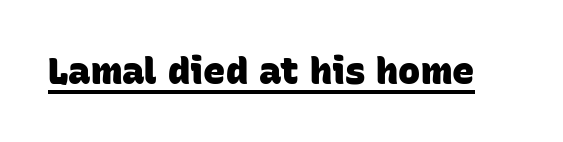
{"serif": "no", "bold": "yes", "weight": "heavy", "width": "normal", "stroke_contrast": "low", "x_height": "large", "monospaced": "no", "underline": "yes", "letter_spacing": "normal", "letter_spacing_em": 0.0, "glyph_px": 37}
